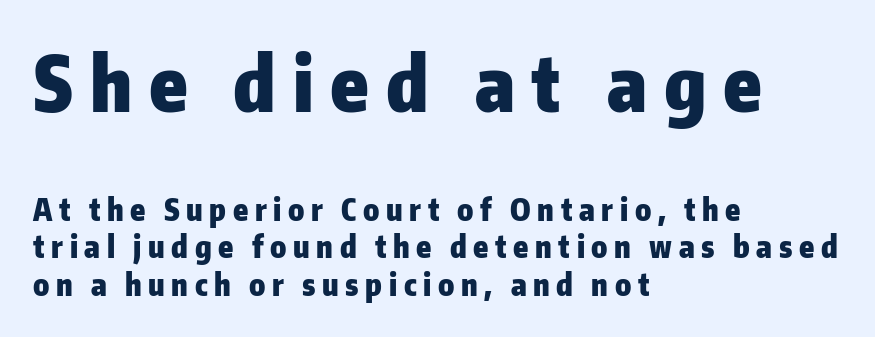
{"serif": "no", "italic": "no", "bold": "yes", "weight": "heavy", "width": "normal", "stroke_contrast": "low", "x_height": "medium", "monospaced": "no", "underline": "no", "align": "left", "line_spacing": "normal", "line_spacing_ratio": 1.26, "letter_spacing": "wide", "letter_spacing_em": 0.22, "larger_block": "first", "size_ratio": 2.53, "glyph_px": 76}
